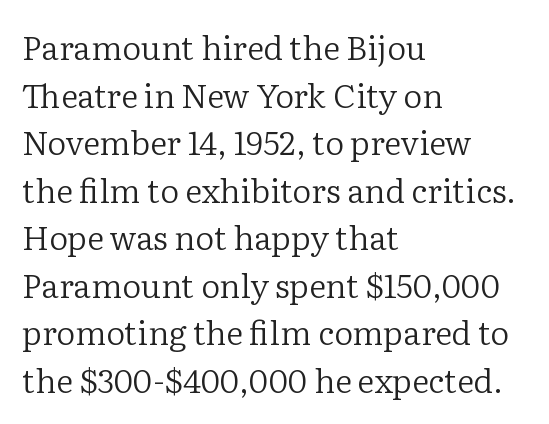
The image shows 33 px regular-weight serif type, upright; set left-aligned, normal line spacing (1.44x), normal letter spacing, not underlined; low stroke contrast and a medium x-height.
